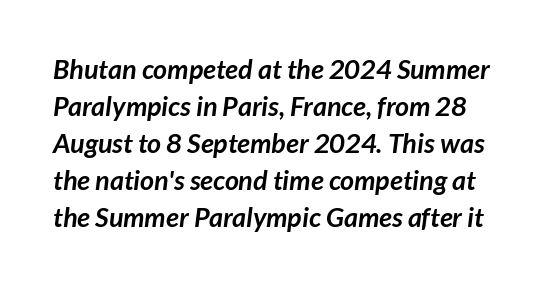
{"bold": "yes", "underline": "no", "line_spacing": "normal", "line_spacing_ratio": 1.37, "letter_spacing": "normal", "letter_spacing_em": 0.0, "glyph_px": 27}
